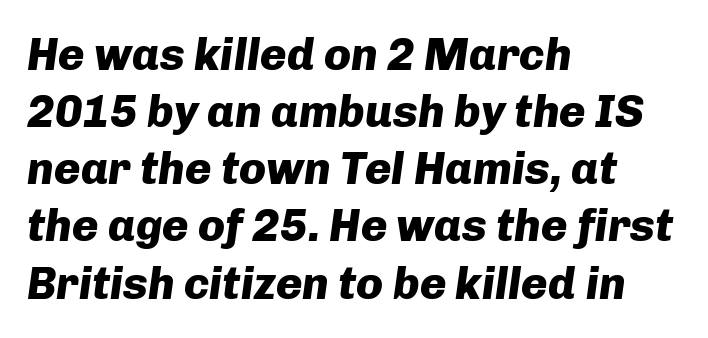
Q: Is the text bold? A: Yes.
Q: Is the text italic (slanted)? A: Yes, it leans right by about 8 degrees.
Q: Is the text underlined? A: No.
Q: How is the paragraph aligned? A: Left-aligned.
Q: Is the spacing between letters normal or unusually wide? A: Normal.
Q: Is the spacing between lines tight, normal or loose? A: Normal.
Q: Width (condensed, normal, or wide)? A: Normal.
Q: Stroke contrast? A: Low.
Q: x-height? A: Medium.
Q: Monospaced? A: No.
